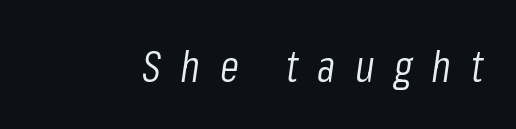
There is plenty of visible air inserted between adjacent glyphs. It's the slanting kind of type. This sample has the flowing, uneven cadence of proportional lettering. Heaviness? Minimal to ordinary, like unemphasized prose.
